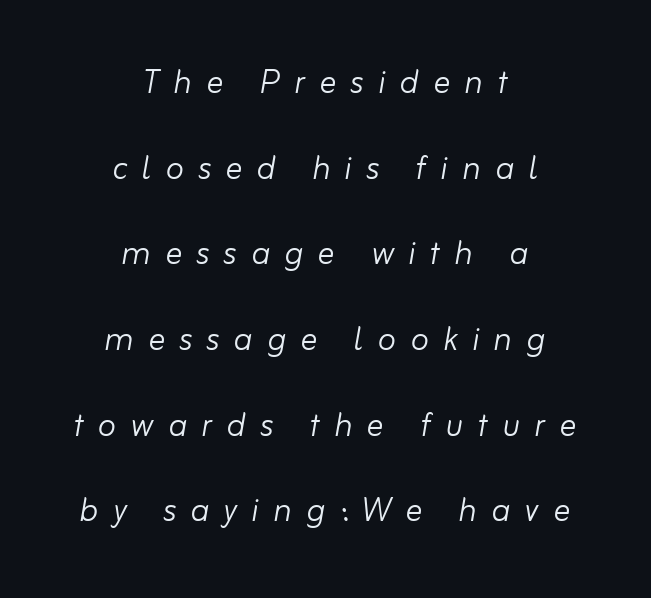
Q: Is the text bold? A: No.
Q: Is the text italic (slanted)? A: Yes, it leans right by about 10 degrees.
Q: Is the text underlined? A: No.
Q: How is the paragraph aligned? A: Centered.
Q: Is the spacing between letters normal or unusually wide? A: Unusually wide.
Q: Is the spacing between lines tight, normal or loose? A: Loose.
Q: Width (condensed, normal, or wide)? A: Normal.
Q: Stroke contrast? A: Low.
Q: x-height? A: Small.
Q: Monospaced? A: No.
